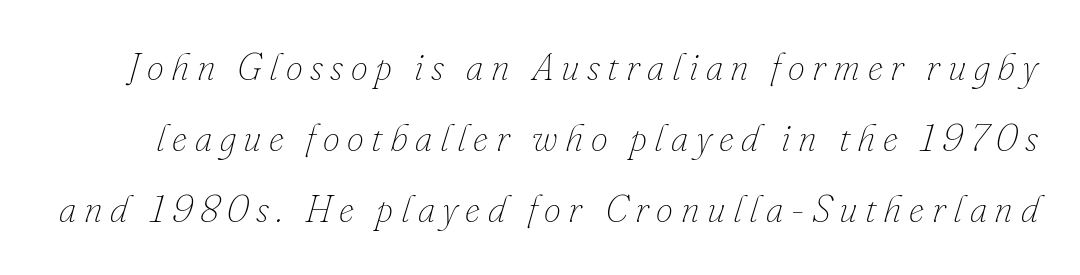
Q: Is the text bold? A: No.
Q: Is the text italic (slanted)? A: Yes, it leans right by about 16 degrees.
Q: Is the text underlined? A: No.
Q: Is the spacing between letters normal or unusually wide? A: Unusually wide.
Q: Width (condensed, normal, or wide)? A: Normal.
Q: Stroke contrast? A: Low.
Q: x-height? A: Small.
Q: Monospaced? A: No.
